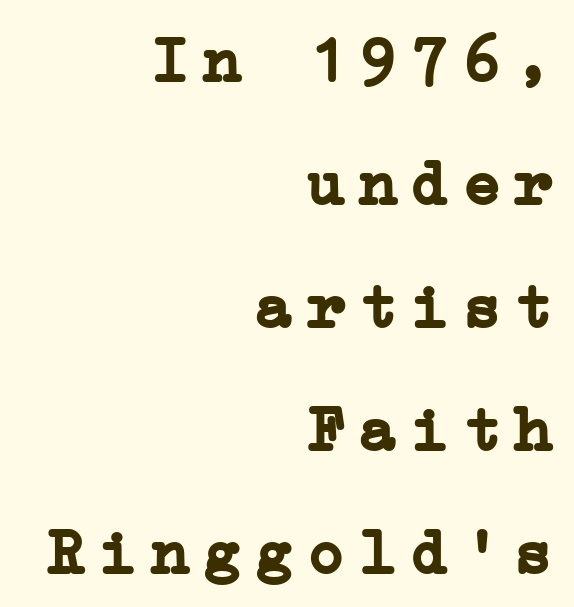
Q: Is the text bold? A: Yes.
Q: Is the text italic (slanted)? A: No, it is upright.
Q: Is the typeface a serif or a sans-serif typeface? A: Serif.
Q: Is the text underlined? A: No.
Q: How is the paragraph aligned? A: Right-aligned.
Q: Is the spacing between letters normal or unusually wide? A: Unusually wide.
Q: Is the spacing between lines tight, normal or loose? A: Loose.
Q: Width (condensed, normal, or wide)? A: Normal.
Q: Stroke contrast? A: Low.
Q: x-height? A: Medium.
